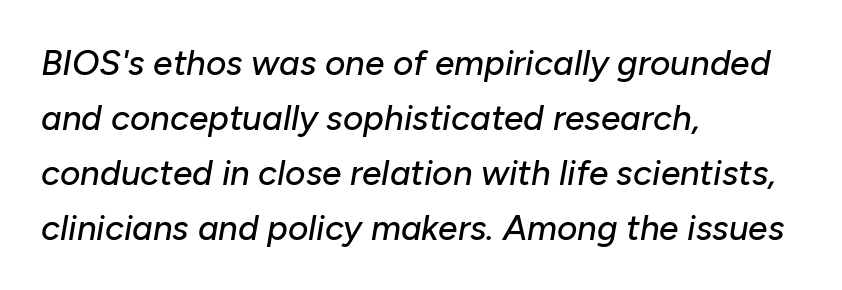
The letters sit at their default tracking, neither squeezed nor spread. This sample has the flowing, uneven cadence of proportional lettering. The lines sit at an ordinary, default distance from one another. Honestly, there is no underline to notice here at all. Typeset ragged right — the left edge is the straight one. Rendered with sloped, italic letterforms.
